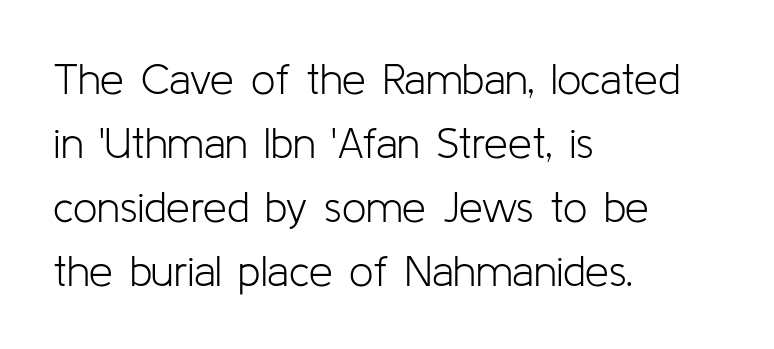
Q: Is the text bold? A: No.
Q: Is the text italic (slanted)? A: No, it is upright.
Q: Is the typeface a serif or a sans-serif typeface? A: Sans-serif.
Q: Is the text underlined? A: No.
Q: How is the paragraph aligned? A: Left-aligned.
Q: Is the spacing between letters normal or unusually wide? A: Normal.
Q: Is the spacing between lines tight, normal or loose? A: Normal.
Q: Width (condensed, normal, or wide)? A: Normal.
Q: Stroke contrast? A: Low.
Q: x-height? A: Medium.
Q: Monospaced? A: No.
